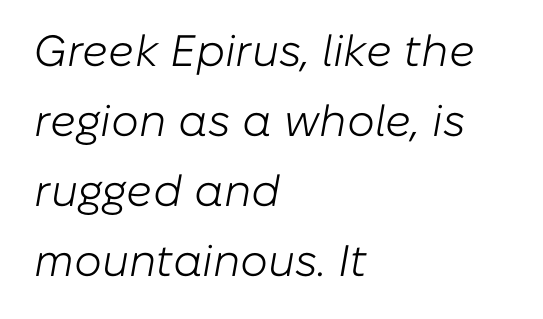
The image shows 44 px light type, italic (leaning right); set left-aligned, normal line spacing (1.59x), normal letter spacing, not underlined; low stroke contrast and a medium x-height.
